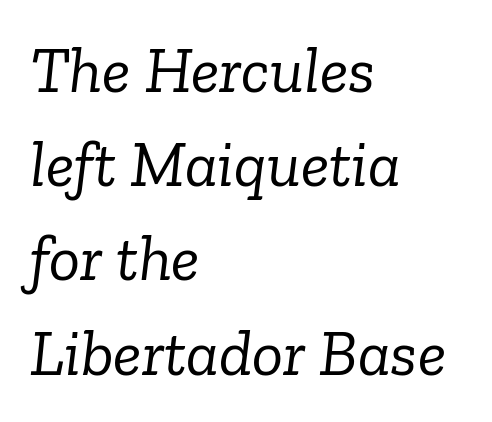
Q: Is the text bold? A: No.
Q: Is the text italic (slanted)? A: Yes, it leans right by about 6 degrees.
Q: Is the typeface a serif or a sans-serif typeface? A: Serif.
Q: Is the text underlined? A: No.
Q: How is the paragraph aligned? A: Left-aligned.
Q: Is the spacing between letters normal or unusually wide? A: Normal.
Q: Is the spacing between lines tight, normal or loose? A: Normal.
Q: Width (condensed, normal, or wide)? A: Normal.
Q: Stroke contrast? A: Low.
Q: x-height? A: Medium.
Q: Monospaced? A: No.
